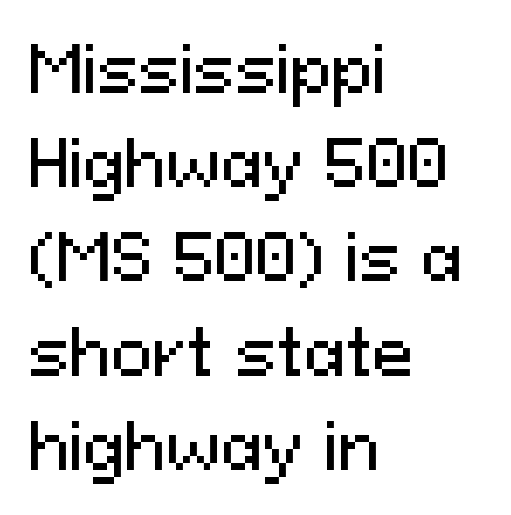
{"serif": "no", "italic": "no", "width": "normal", "stroke_contrast": "medium", "x_height": "medium", "monospaced": "no", "underline": "no", "align": "left", "line_spacing": "normal", "line_spacing_ratio": 1.52, "letter_spacing": "normal", "letter_spacing_em": 0.0, "glyph_px": 62}
